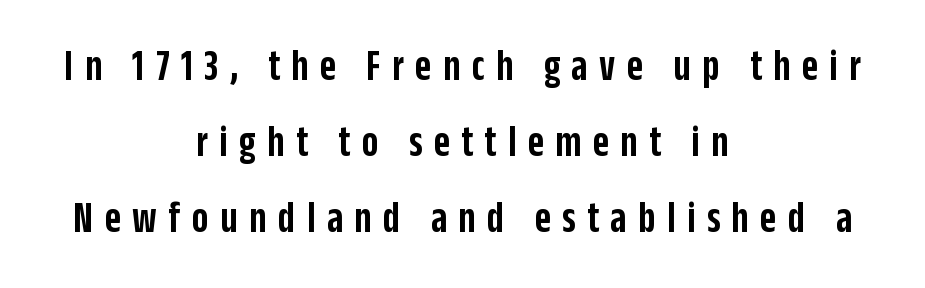
Q: Is the text bold? A: Semi-bold.
Q: Is the text italic (slanted)? A: No, it is upright.
Q: Is the typeface a serif or a sans-serif typeface? A: Sans-serif.
Q: Is the text underlined? A: No.
Q: How is the paragraph aligned? A: Centered.
Q: Is the spacing between letters normal or unusually wide? A: Unusually wide.
Q: Width (condensed, normal, or wide)? A: Condensed.
Q: Stroke contrast? A: Low.
Q: x-height? A: Large.
Q: Monospaced? A: No.
